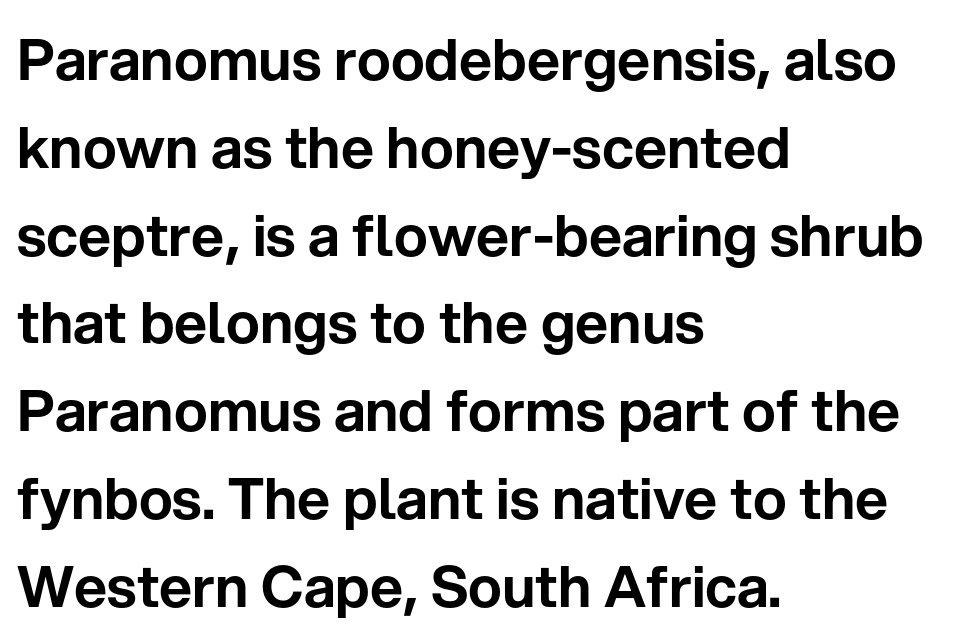
{"serif": "no", "italic": "no", "width": "normal", "stroke_contrast": "low", "x_height": "medium", "monospaced": "no", "underline": "no", "align": "left", "line_spacing": "normal", "line_spacing_ratio": 1.54, "letter_spacing": "normal", "letter_spacing_em": 0.0, "glyph_px": 57}
